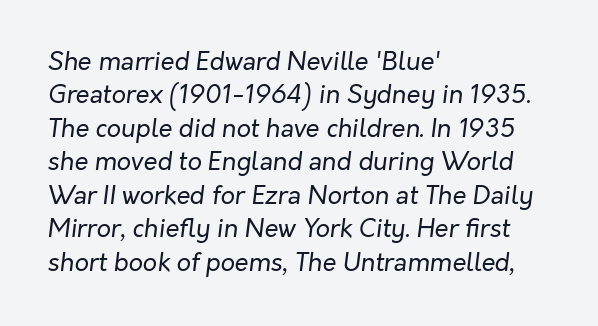
Q: Is the text bold? A: No.
Q: Is the text italic (slanted)? A: Yes, it leans right by about 7 degrees.
Q: Is the text underlined? A: No.
Q: How is the paragraph aligned? A: Left-aligned.
Q: Is the spacing between letters normal or unusually wide? A: Normal.
Q: Is the spacing between lines tight, normal or loose? A: Normal.
